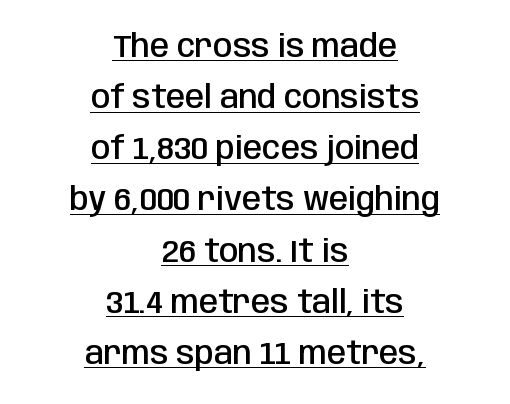
{"serif": "no", "italic": "no", "bold": "semi", "weight": "semibold", "width": "condensed", "stroke_contrast": "low", "x_height": "large", "monospaced": "no", "underline": "yes", "align": "center", "line_spacing": "normal", "line_spacing_ratio": 1.65, "letter_spacing": "normal", "letter_spacing_em": 0.0, "glyph_px": 31}
